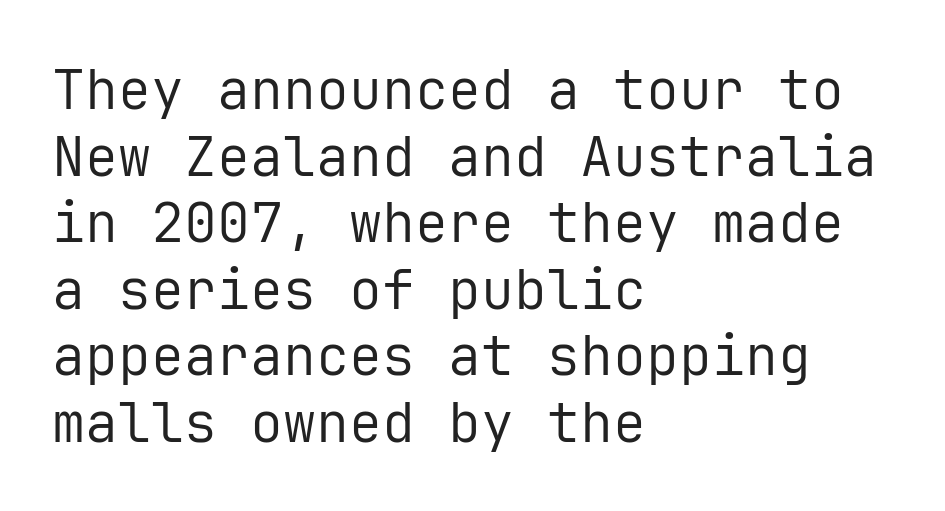
The letterforms sit at book weight or below. Descenders hang freely into open space. To sum up the face: it is a sans, with no serifs. The passage is arranged the way most books set body copy — flush left. The letters sit at their default tracking, neither squeezed nor spread. This sample has the even, mechanical cadence of fixed-width lettering.
